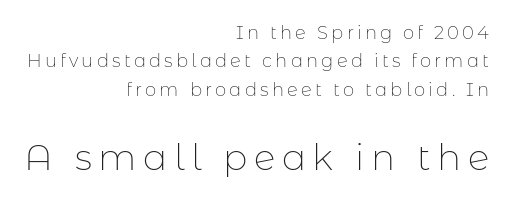
The image shows 36 px thin sans-serif type, upright; set right-aligned, normal line spacing (1.57x), not underlined; the second (bottom) block is 2.0x larger; low stroke contrast and a medium x-height.
